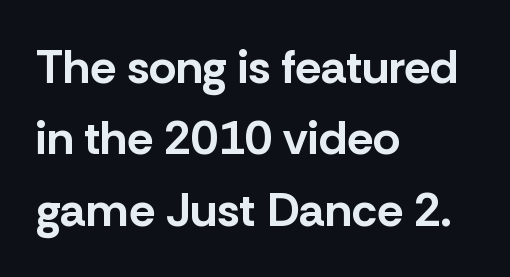
Proportional: the letters do not fall into vertical columns. I'd call this a sans setting — the letters go barefoot. Quick note: underline off. Notice how thick the strokes are: this is what a full bold looks like. Summary of vertical rhythm: regular, with standard interline spacing.
